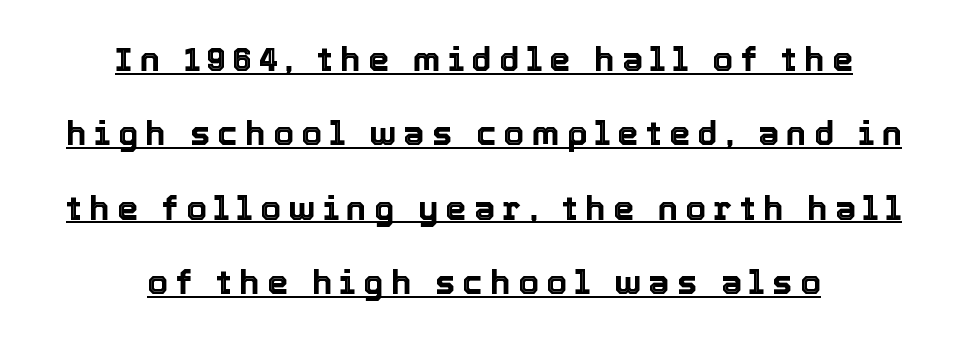
Q: Is the text italic (slanted)? A: No, it is upright.
Q: Is the text underlined? A: Yes.
Q: How is the paragraph aligned? A: Centered.
Q: Is the spacing between letters normal or unusually wide? A: Unusually wide.
Q: Is the spacing between lines tight, normal or loose? A: Loose.
Q: Width (condensed, normal, or wide)? A: Normal.
Q: x-height? A: Medium.
Q: Monospaced? A: No.
